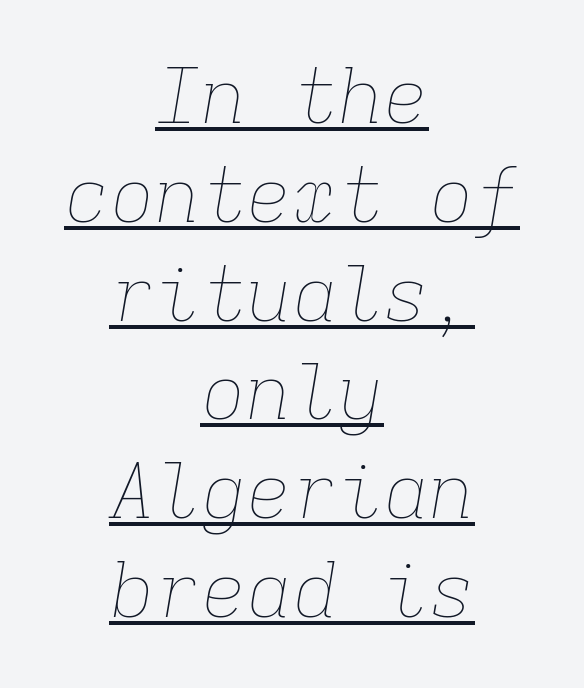
Q: Is the text bold? A: No.
Q: Is the text italic (slanted)? A: Yes, it leans right by about 9 degrees.
Q: Is the text underlined? A: Yes.
Q: How is the paragraph aligned? A: Centered.
Q: Is the spacing between letters normal or unusually wide? A: Normal.
Q: Is the spacing between lines tight, normal or loose? A: Normal.
Q: Width (condensed, normal, or wide)? A: Normal.
Q: Stroke contrast? A: Low.
Q: x-height? A: Medium.
Q: Monospaced? A: Yes.
